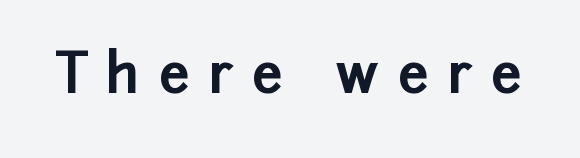
The image shows 55 px bold sans-serif type, upright; set unusually wide letter spacing (+0.34 em), not underlined; low stroke contrast and a medium x-height.
